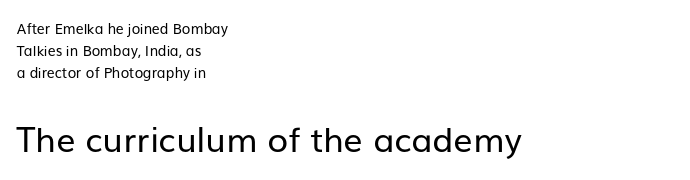
Q: Is the text bold? A: No.
Q: Is the text italic (slanted)? A: No, it is upright.
Q: Is the typeface a serif or a sans-serif typeface? A: Sans-serif.
Q: Is the text underlined? A: No.
Q: How is the paragraph aligned? A: Left-aligned.
Q: Is the spacing between letters normal or unusually wide? A: Normal.
Q: Is the spacing between lines tight, normal or loose? A: Normal.
Q: Which block of text is set in a larger size, the first (top) or the second (bottom)? A: The second (bottom) one.
Q: Width (condensed, normal, or wide)? A: Normal.
Q: Stroke contrast? A: Low.
Q: x-height? A: Medium.
Q: Monospaced? A: No.
